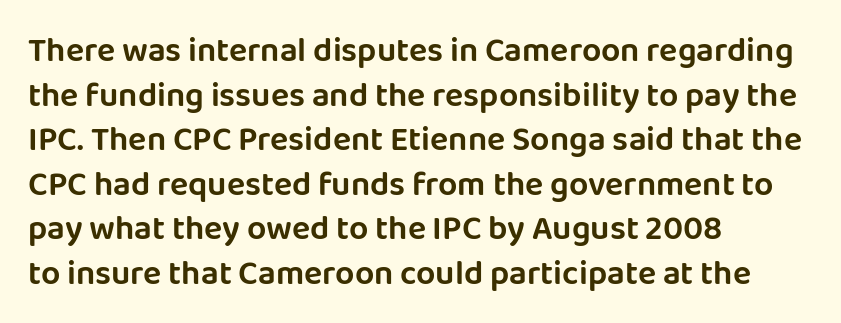
Q: Is the text italic (slanted)? A: No, it is upright.
Q: Is the typeface a serif or a sans-serif typeface? A: Sans-serif.
Q: Is the text underlined? A: No.
Q: How is the paragraph aligned? A: Left-aligned.
Q: Is the spacing between letters normal or unusually wide? A: Normal.
Q: Is the spacing between lines tight, normal or loose? A: Normal.
Q: Width (condensed, normal, or wide)? A: Normal.
Q: Stroke contrast? A: Low.
Q: x-height? A: Large.
Q: Monospaced? A: No.
